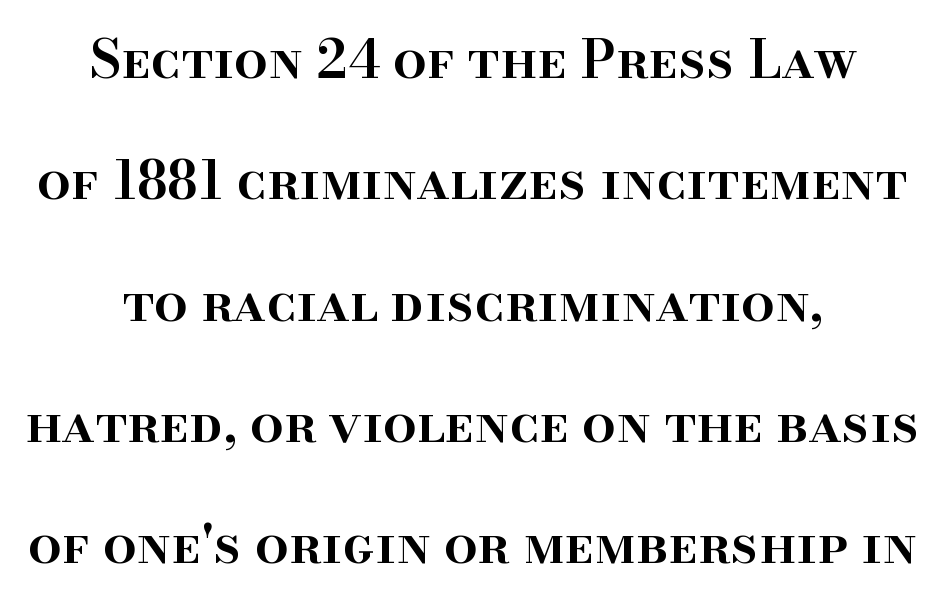
Q: Is the text bold? A: Semi-bold.
Q: Is the text italic (slanted)? A: No, it is upright.
Q: Is the typeface a serif or a sans-serif typeface? A: Serif.
Q: Is the text underlined? A: No.
Q: How is the paragraph aligned? A: Centered.
Q: Is the spacing between letters normal or unusually wide? A: Normal.
Q: Is the spacing between lines tight, normal or loose? A: Loose.
Q: Width (condensed, normal, or wide)? A: Normal.
Q: Stroke contrast? A: High.
Q: x-height? A: Small.
Q: Monospaced? A: No.
